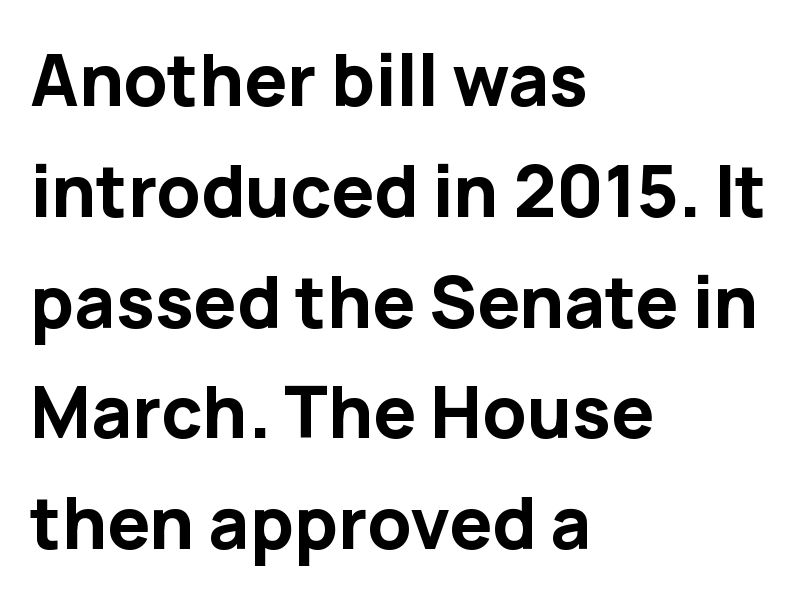
Q: Is the text bold? A: Yes.
Q: Is the text italic (slanted)? A: No, it is upright.
Q: Is the typeface a serif or a sans-serif typeface? A: Sans-serif.
Q: Is the text underlined? A: No.
Q: How is the paragraph aligned? A: Left-aligned.
Q: Is the spacing between letters normal or unusually wide? A: Normal.
Q: Is the spacing between lines tight, normal or loose? A: Normal.
Q: Width (condensed, normal, or wide)? A: Normal.
Q: Stroke contrast? A: Low.
Q: x-height? A: Medium.
Q: Monospaced? A: No.
